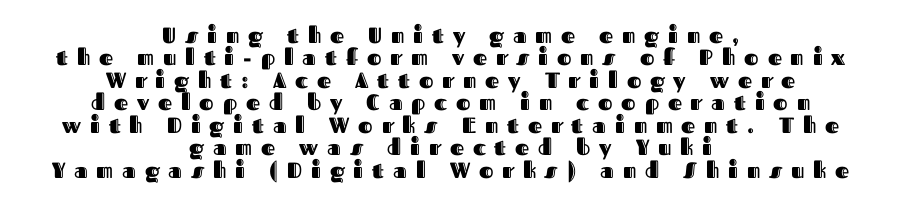
{"italic": "no", "underline": "no", "align": "center", "line_spacing": "tight", "line_spacing_ratio": 1.02, "letter_spacing": "wide", "letter_spacing_em": 0.4, "glyph_px": 22}
